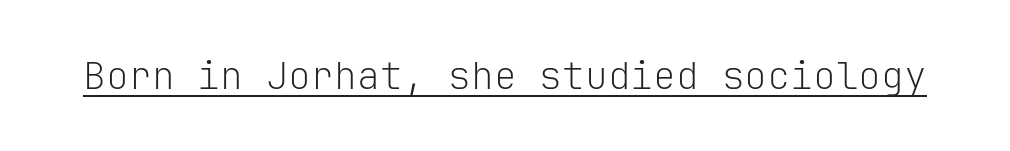
The image shows 38 px light sans-serif type, upright, monospaced; set normal letter spacing, underlined; low stroke contrast and a medium x-height.
